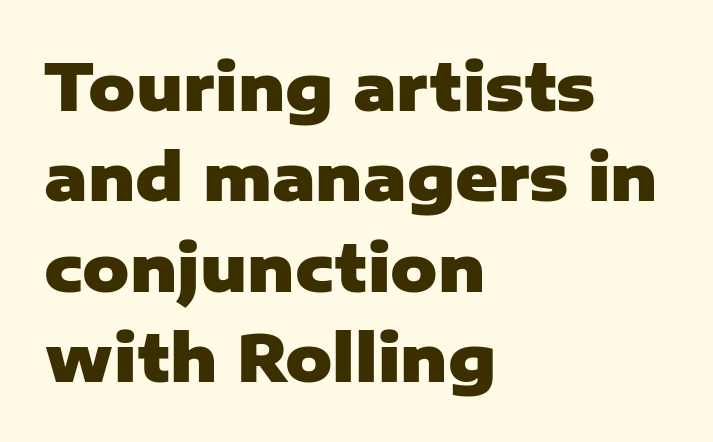
The image shows 65 px heavy sans-serif type, upright; set left-aligned, normal line spacing (1.39x), normal letter spacing, not underlined; low stroke contrast and a medium x-height.
